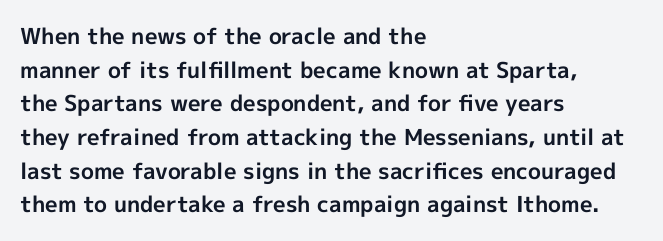
This sample is left-justified, so line endings fall wherever the words run out. Ascenders rise straight up at ninety degrees. Notice how descenders clear the ascenders below comfortably — that's standard leading. Is the type bold? Yes — the strokes are clearly thick and heavy.
